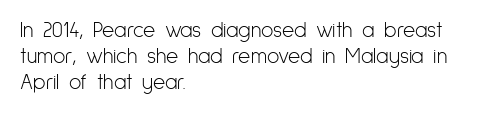
{"italic": "no", "bold": "no", "underline": "no", "align": "left", "line_spacing_ratio": 1.24, "letter_spacing": "normal", "letter_spacing_em": 0.0, "glyph_px": 21}
